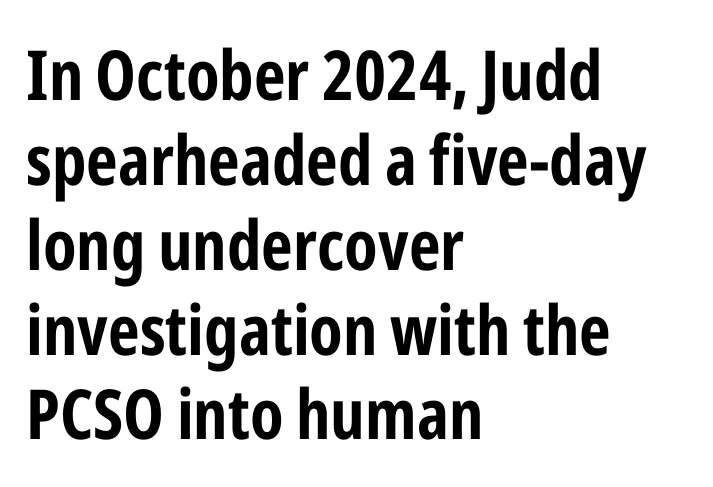
The image shows 69 px bold, condensed sans-serif type, upright; set left-aligned, line spacing 1.23x, normal letter spacing, not underlined; low stroke contrast and a medium x-height.
